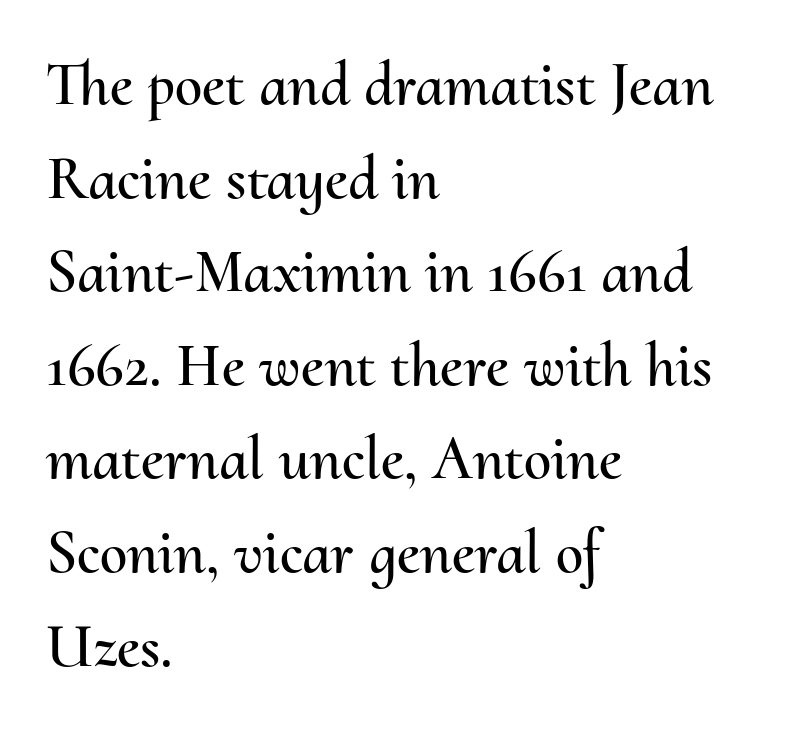
Q: Is the text italic (slanted)? A: No, it is upright.
Q: Is the text underlined? A: No.
Q: How is the paragraph aligned? A: Left-aligned.
Q: Is the spacing between letters normal or unusually wide? A: Normal.
Q: Is the spacing between lines tight, normal or loose? A: Normal.
Q: Width (condensed, normal, or wide)? A: Normal.
Q: Stroke contrast? A: Medium.
Q: x-height? A: Small.
Q: Monospaced? A: No.
